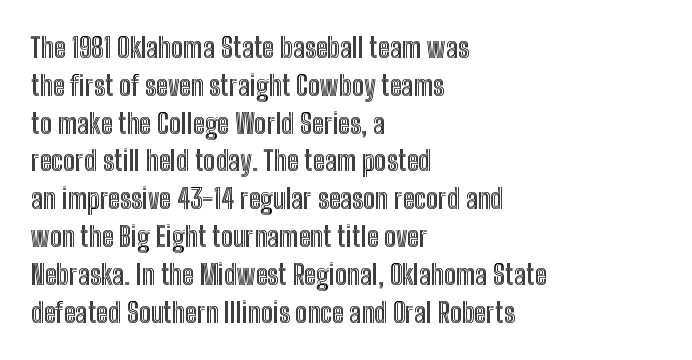
{"italic": "no", "underline": "no", "align": "left", "line_spacing": "normal", "line_spacing_ratio": 1.4, "letter_spacing": "normal", "letter_spacing_em": 0.0, "glyph_px": 27}
